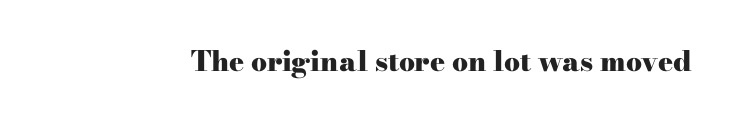
Q: Is the text bold? A: Yes.
Q: Is the text italic (slanted)? A: No, it is upright.
Q: Is the typeface a serif or a sans-serif typeface? A: Serif.
Q: Is the text underlined? A: No.
Q: Is the spacing between letters normal or unusually wide? A: Normal.
Q: Width (condensed, normal, or wide)? A: Wide.
Q: Stroke contrast? A: High.
Q: x-height? A: Small.
Q: Monospaced? A: No.
